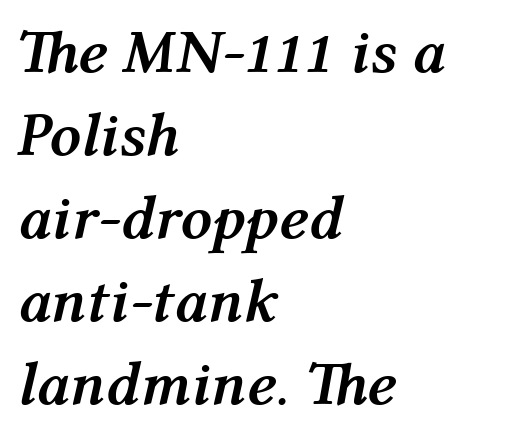
{"italic": "yes", "lean": "right", "slant_degrees": 12, "bold": "yes", "weight": "semibold", "width": "normal", "stroke_contrast": "medium", "x_height": "medium", "monospaced": "no", "underline": "no", "align": "left", "line_spacing": "normal", "line_spacing_ratio": 1.34, "letter_spacing": "normal", "letter_spacing_em": 0.0, "glyph_px": 62}
